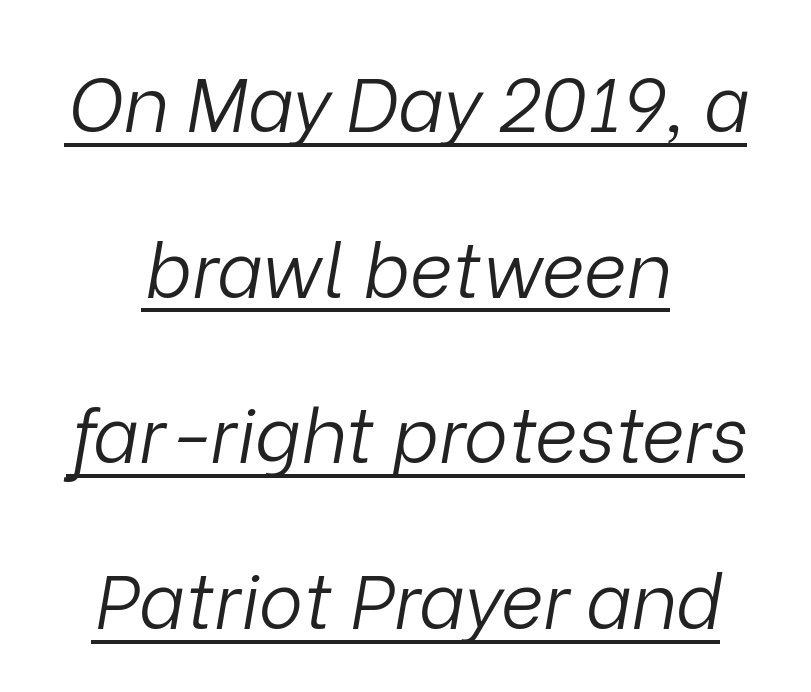
Q: Is the text bold? A: No.
Q: Is the text italic (slanted)? A: Yes, it leans right by about 9 degrees.
Q: Is the text underlined? A: Yes.
Q: How is the paragraph aligned? A: Centered.
Q: Is the spacing between letters normal or unusually wide? A: Normal.
Q: Is the spacing between lines tight, normal or loose? A: Loose.
Q: Width (condensed, normal, or wide)? A: Normal.
Q: Stroke contrast? A: Low.
Q: x-height? A: Medium.
Q: Monospaced? A: No.
